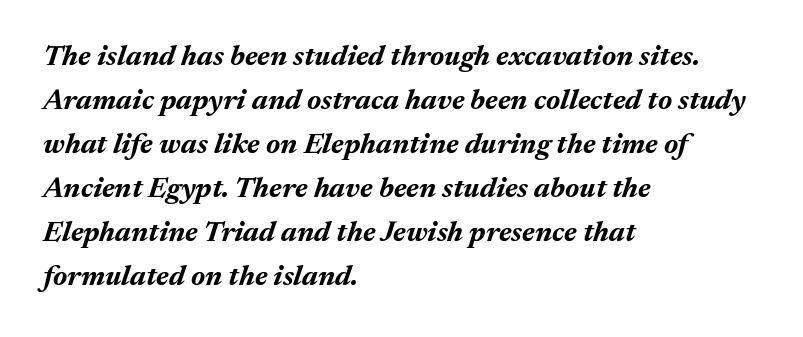
The image shows 29 px bold type, italic (leaning right); set left-aligned, normal line spacing (1.52x), normal letter spacing, not underlined; medium stroke contrast and a medium x-height.
